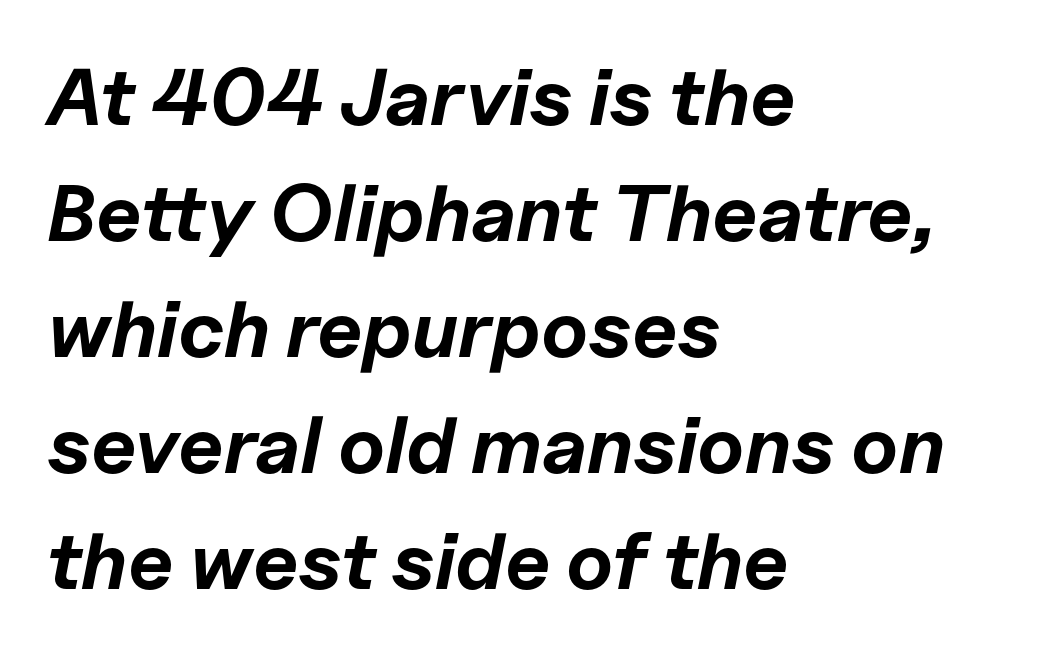
Q: Is the text bold? A: Yes.
Q: Is the text italic (slanted)? A: Yes, it leans right by about 11 degrees.
Q: Is the text underlined? A: No.
Q: How is the paragraph aligned? A: Left-aligned.
Q: Is the spacing between letters normal or unusually wide? A: Normal.
Q: Is the spacing between lines tight, normal or loose? A: Normal.
Q: Width (condensed, normal, or wide)? A: Normal.
Q: Stroke contrast? A: Low.
Q: x-height? A: Medium.
Q: Monospaced? A: No.
